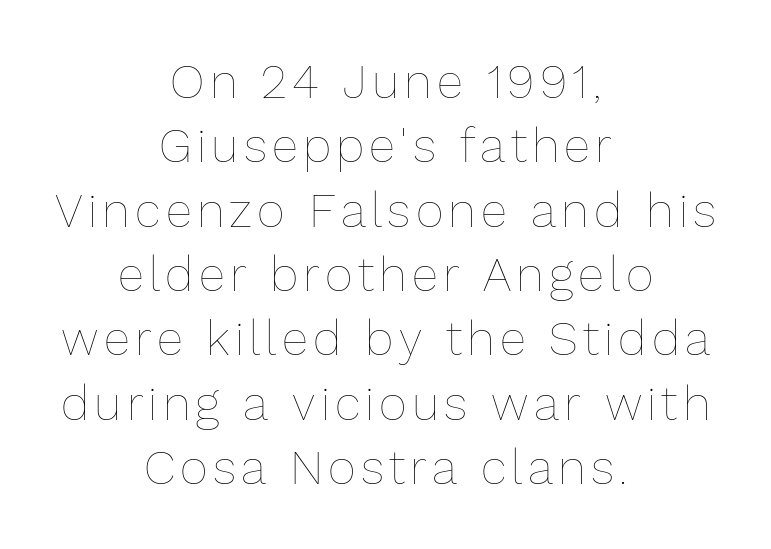
The letters stand upright; this is a roman face. The lines are quadded center. The vertical gap from one line to the next is medium. No letter is thick-stroked: the sample isn't bold.
